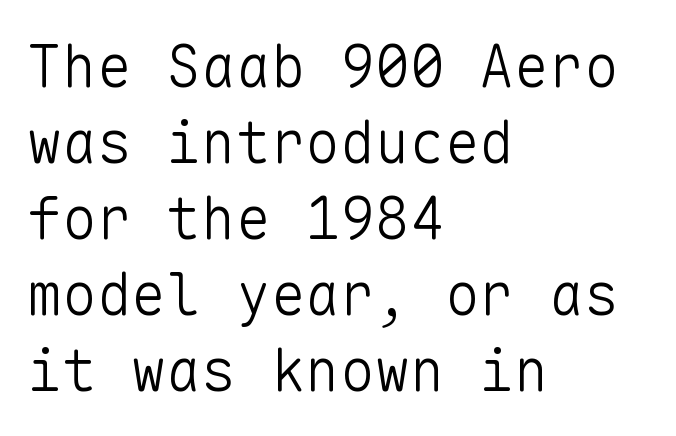
{"serif": "no", "italic": "no", "bold": "no", "weight": "light", "width": "normal", "stroke_contrast": "low", "x_height": "medium", "monospaced": "yes", "underline": "no", "align": "left", "line_spacing": "normal", "line_spacing_ratio": 1.31, "letter_spacing": "normal", "letter_spacing_em": 0.0, "glyph_px": 58}
